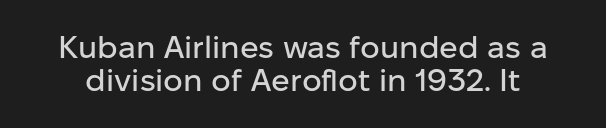
Leading is clearly below the norm, producing a dense column. The rendering keeps characters at their native spacing. Check the space under the baseline: it is left empty. This sample uses an upright cut, with every glyph sitting square on the baseline. Classification — sans serif.
